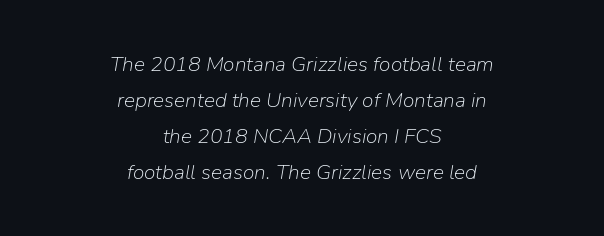
Q: Is the text bold? A: No.
Q: Is the text italic (slanted)? A: Yes, it leans right by about 9 degrees.
Q: Is the text underlined? A: No.
Q: How is the paragraph aligned? A: Centered.
Q: Is the spacing between letters normal or unusually wide? A: Normal.
